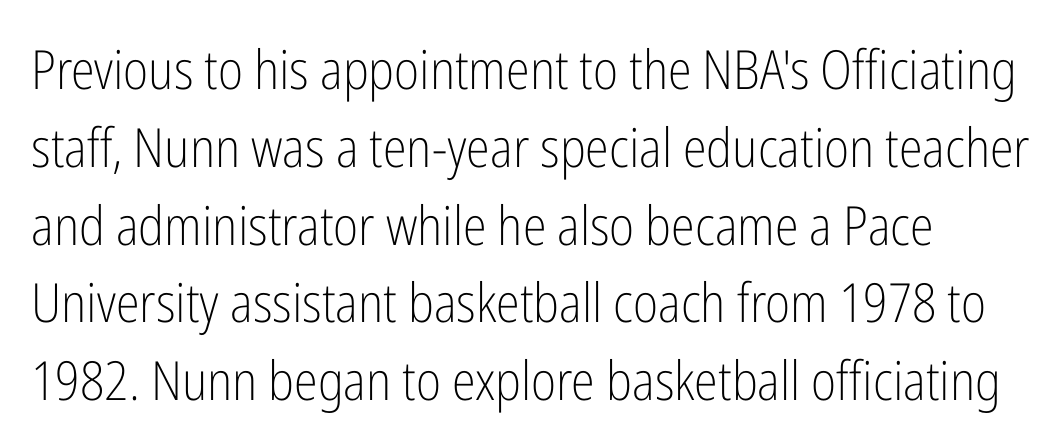
The image shows 54 px light, condensed sans-serif type, upright; set normal line spacing (1.44x), normal letter spacing, not underlined; low stroke contrast and a medium x-height.
